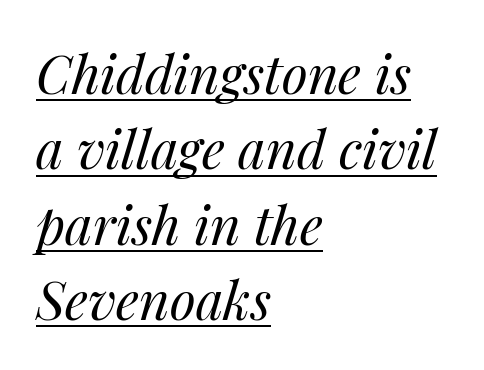
{"italic": "yes", "lean": "right", "slant_degrees": 14, "bold": "no", "weight": "regular", "width": "normal", "stroke_contrast": "medium", "x_height": "medium", "monospaced": "no", "underline": "yes", "align": "left", "line_spacing": "normal", "line_spacing_ratio": 1.42, "letter_spacing": "normal", "letter_spacing_em": 0.0, "glyph_px": 53}
